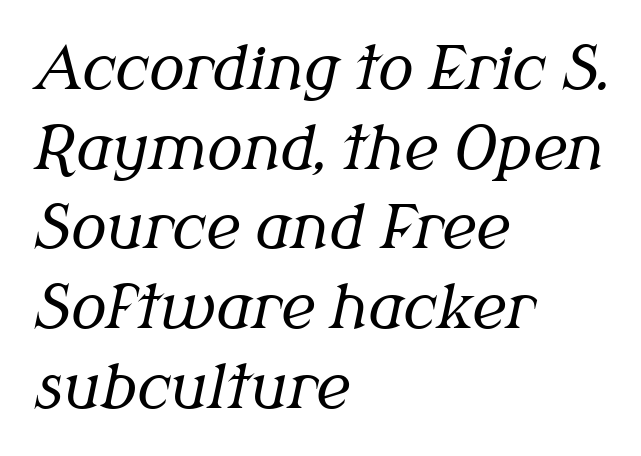
No extra ink here — the face is not bold. Slant detected: the letters are inclined. Descenders are the only things crossing below the line. Looks like regular typesetting: each glyph gets only the width it needs. Every row of glyphs begins at an identical x-position on the left. The rendering keeps characters at their native spacing.
